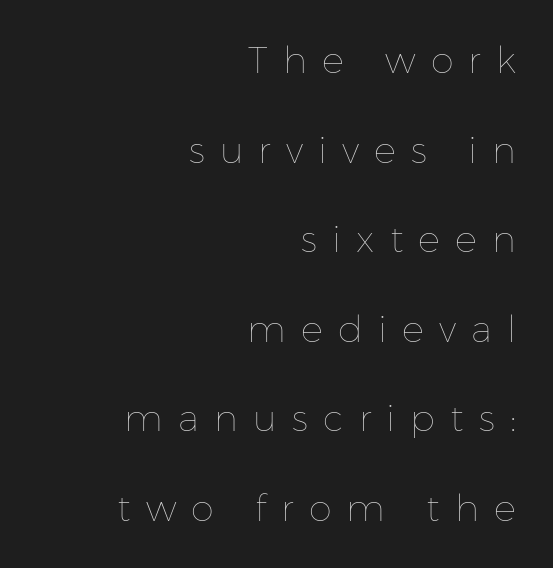
Q: Is the text bold? A: No.
Q: Is the text italic (slanted)? A: No, it is upright.
Q: Is the text underlined? A: No.
Q: How is the paragraph aligned? A: Right-aligned.
Q: Is the spacing between letters normal or unusually wide? A: Unusually wide.
Q: Is the spacing between lines tight, normal or loose? A: Loose.
Q: Width (condensed, normal, or wide)? A: Normal.
Q: Stroke contrast? A: Low.
Q: x-height? A: Medium.
Q: Monospaced? A: No.
